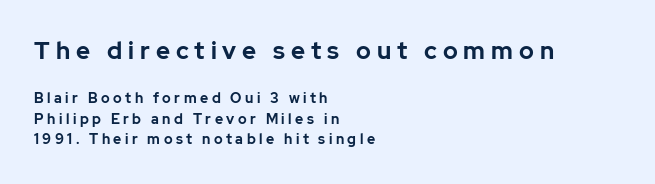
Q: Is the text bold? A: Yes.
Q: Is the text italic (slanted)? A: No, it is upright.
Q: Is the text underlined? A: No.
Q: How is the paragraph aligned? A: Left-aligned.
Q: Is the spacing between letters normal or unusually wide? A: Unusually wide.
Q: Is the spacing between lines tight, normal or loose? A: Normal.
Q: Which block of text is set in a larger size, the first (top) or the second (bottom)? A: The first (top) one.
